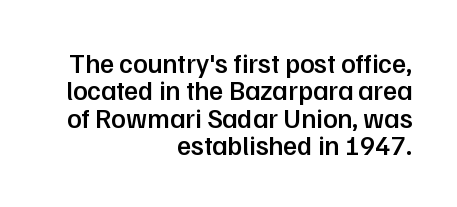
A roman cut, with each character standing at attention. Successive baselines arrive quickly, one right under another. Summary of weight: moderately heavy, a semibold. Decoration check: the copy has no underline.
